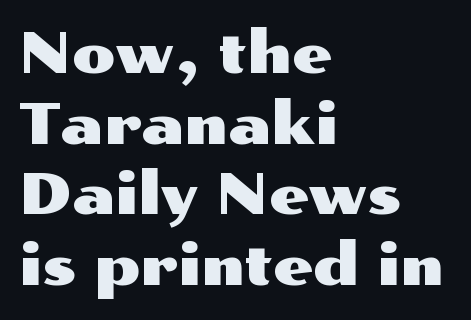
Q: Is the text italic (slanted)? A: No, it is upright.
Q: Is the typeface a serif or a sans-serif typeface? A: Sans-serif.
Q: Is the text underlined? A: No.
Q: How is the paragraph aligned? A: Left-aligned.
Q: Is the spacing between letters normal or unusually wide? A: Normal.
Q: Width (condensed, normal, or wide)? A: Wide.
Q: Stroke contrast? A: Medium.
Q: x-height? A: Medium.
Q: Monospaced? A: No.
